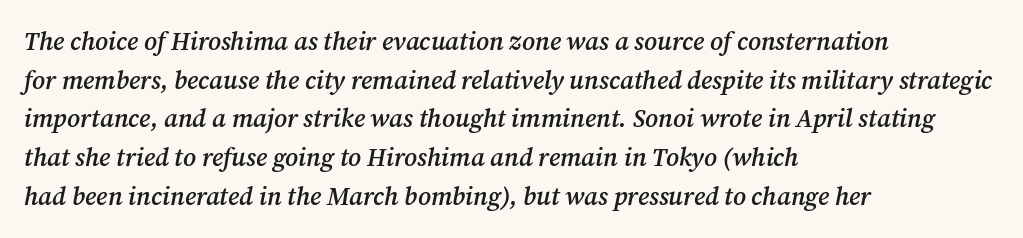
The image shows 25 px text type, italic (leaning right); set left-aligned, normal line spacing (1.55x), normal letter spacing, not underlined.
